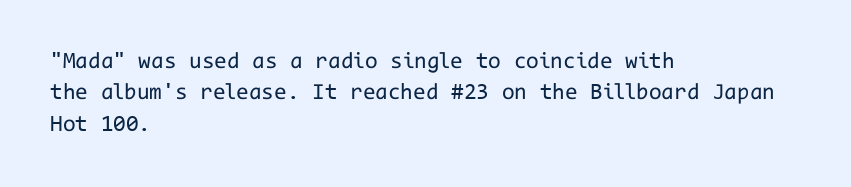
One glance says typical: line gaps are just what's usual. What stands out about the letter spacing? Nothing — it is the standard amount. This reads as an unemphasized weight, regular at the heaviest. The text block is weighted toward the left margin, trailing off unevenly rightward. Descender tails drop into unmarked territory. The specimen reads as upright at a glance.
